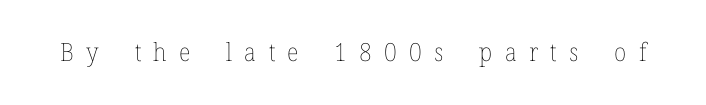
{"italic": "no", "bold": "no", "underline": "no", "letter_spacing": "wide", "letter_spacing_em": 0.49, "glyph_px": 25}
